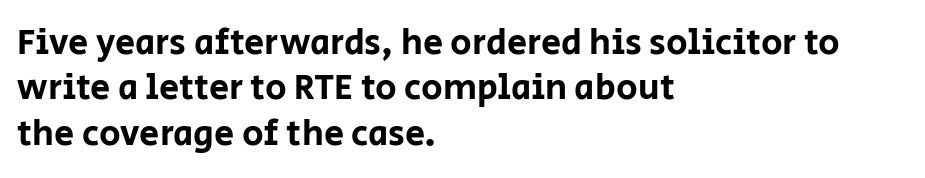
Q: Is the text italic (slanted)? A: No, it is upright.
Q: Is the typeface a serif or a sans-serif typeface? A: Sans-serif.
Q: Is the text underlined? A: No.
Q: How is the paragraph aligned? A: Left-aligned.
Q: Is the spacing between letters normal or unusually wide? A: Normal.
Q: Is the spacing between lines tight, normal or loose? A: Normal.
Q: Width (condensed, normal, or wide)? A: Normal.
Q: Stroke contrast? A: Low.
Q: x-height? A: Large.
Q: Monospaced? A: No.
